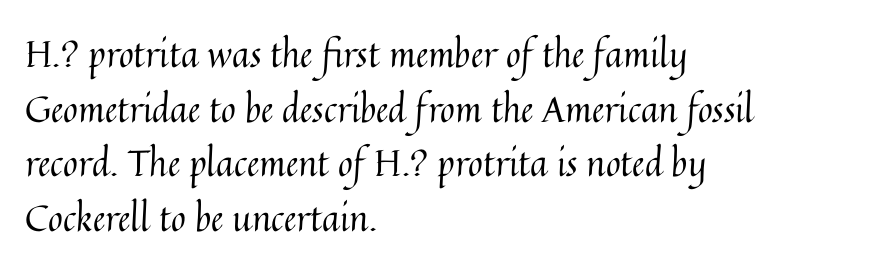
Q: Is the text bold? A: No.
Q: Is the text underlined? A: No.
Q: How is the paragraph aligned? A: Left-aligned.
Q: Is the spacing between letters normal or unusually wide? A: Normal.
Q: Is the spacing between lines tight, normal or loose? A: Normal.
Q: Width (condensed, normal, or wide)? A: Normal.
Q: Stroke contrast? A: Medium.
Q: x-height? A: Medium.
Q: Monospaced? A: No.
